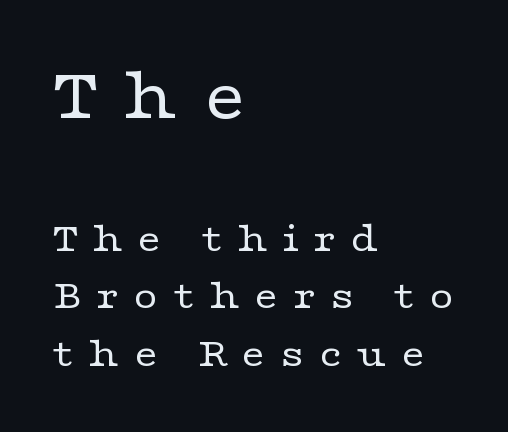
The image shows 74 px regular-weight, wide serif type, upright; set left-aligned, normal line spacing (1.37x), unusually wide letter spacing (+0.33 em), not underlined; the first (top) block is 1.76x larger; low stroke contrast and a medium x-height.
